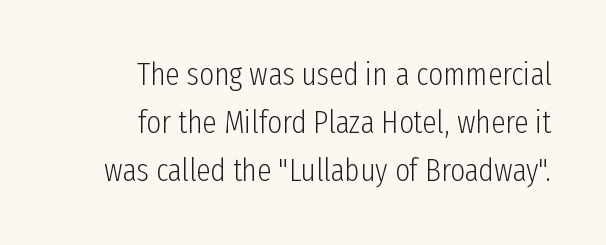
The image shows 32 px light, condensed sans-serif type, upright; set right-aligned, normal line spacing (1.5x), normal letter spacing, not underlined; low stroke contrast and a medium x-height.
